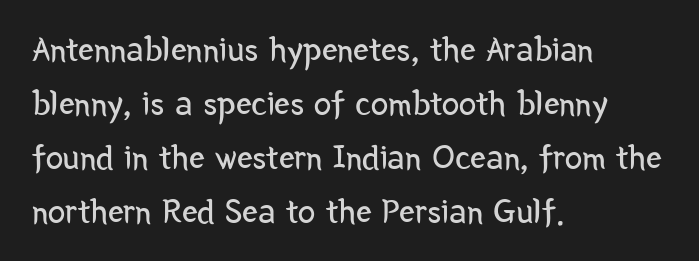
{"serif": "no", "italic": "no", "bold": "no", "weight": "regular", "width": "condensed", "stroke_contrast": "low", "x_height": "medium", "monospaced": "no", "underline": "no", "align": "left", "line_spacing": "normal", "line_spacing_ratio": 1.54, "letter_spacing": "normal", "letter_spacing_em": 0.0, "glyph_px": 35}
